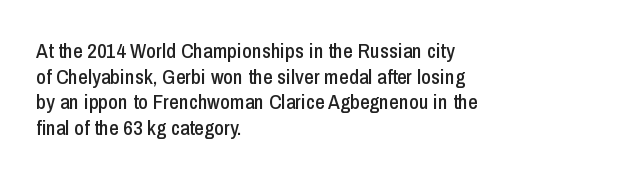
Line beginnings align vertically; line endings do not. Posture: vertical. A typesetter would call this zero additional tracking. The baseline area is clear.
